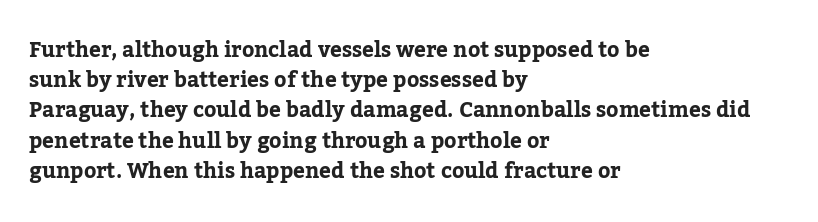
Q: Is the text italic (slanted)? A: No, it is upright.
Q: Is the text underlined? A: No.
Q: How is the paragraph aligned? A: Left-aligned.
Q: Is the spacing between letters normal or unusually wide? A: Normal.
Q: Is the spacing between lines tight, normal or loose? A: Normal.
